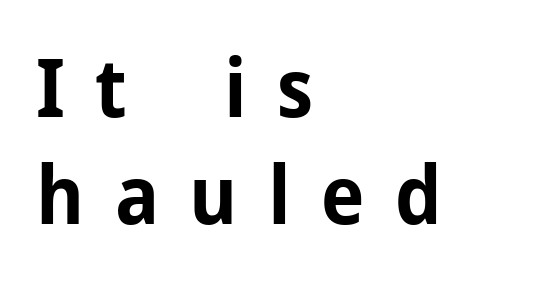
In CSS terms this would be text-align: left. The block of text has a typical density, with ordinary space between rows. How heavy is the stroke? Heavy — this is a bold. Look at the bottom of the vertical strokes: they stop flat, with no serifs. A roman cut, with each character standing at attention.
